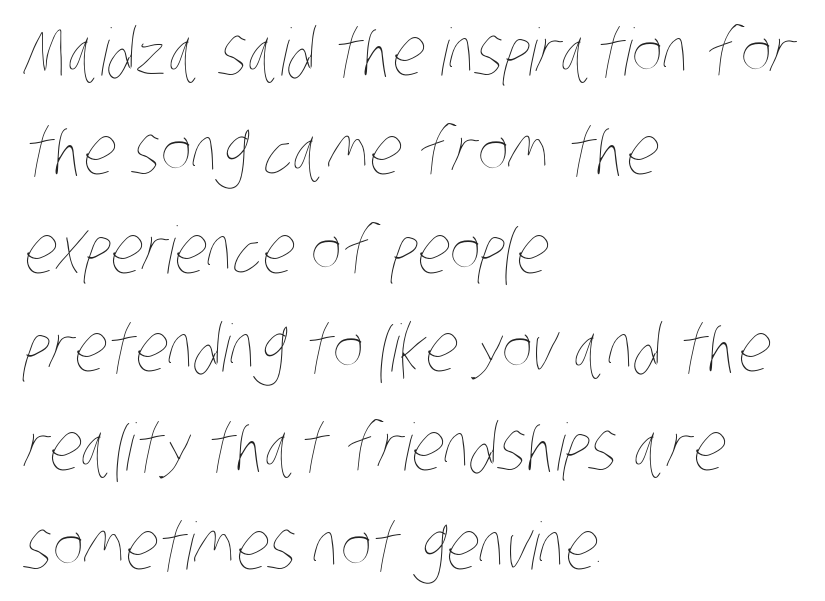
{"bold": "no", "weight": "thin", "width": "condensed", "stroke_contrast": "low", "x_height": "large", "monospaced": "no", "underline": "no", "align": "left", "line_spacing": "normal", "line_spacing_ratio": 1.52, "letter_spacing": "normal", "letter_spacing_em": 0.0, "glyph_px": 65}
